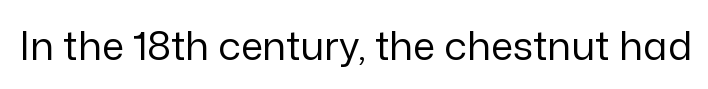
The image shows 40 px regular-weight sans-serif type, upright; set normal letter spacing, not underlined; low stroke contrast and a medium x-height.
